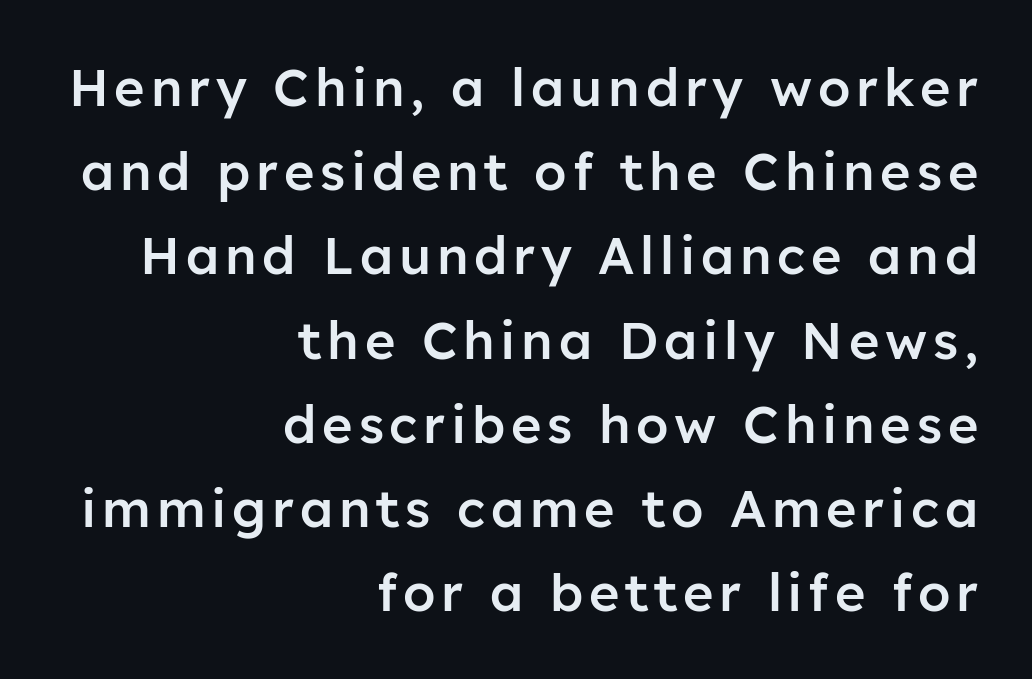
{"serif": "no", "italic": "no", "bold": "semi", "weight": "semibold", "width": "normal", "stroke_contrast": "low", "x_height": "medium", "monospaced": "no", "underline": "no", "align": "right", "line_spacing": "normal", "line_spacing_ratio": 1.62, "glyph_px": 52}
